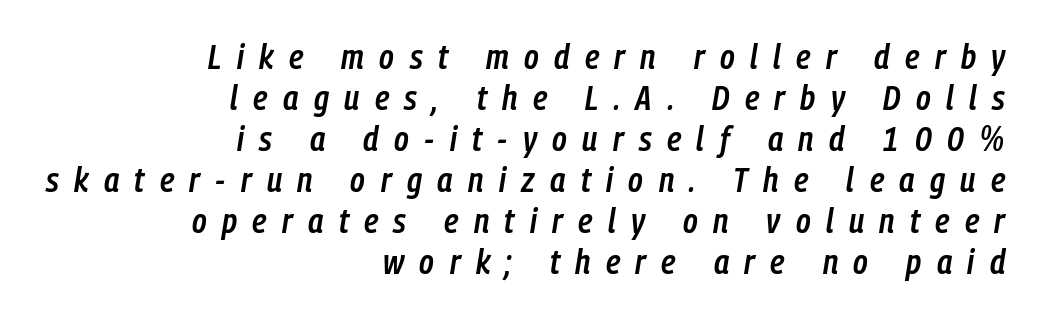
{"italic": "yes", "lean": "right", "slant_degrees": 9, "bold": "semi", "weight": "semibold", "width": "condensed", "stroke_contrast": "low", "x_height": "medium", "monospaced": "no", "underline": "no", "align": "right", "line_spacing_ratio": 1.17, "letter_spacing": "wide", "letter_spacing_em": 0.44, "glyph_px": 35}
